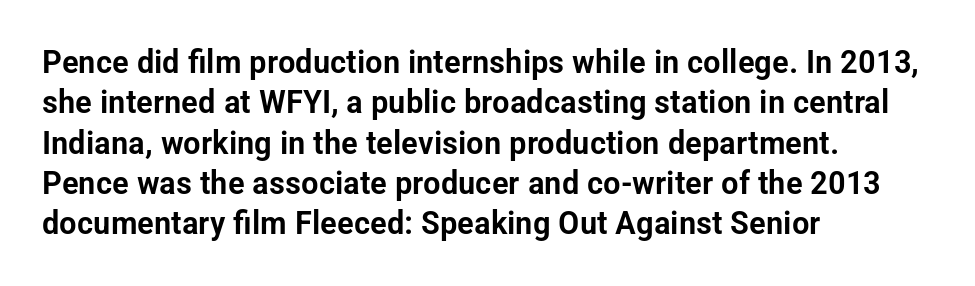
Q: Is the text italic (slanted)? A: No, it is upright.
Q: Is the typeface a serif or a sans-serif typeface? A: Sans-serif.
Q: Is the text underlined? A: No.
Q: How is the paragraph aligned? A: Left-aligned.
Q: Is the spacing between letters normal or unusually wide? A: Normal.
Q: Width (condensed, normal, or wide)? A: Condensed.
Q: Stroke contrast? A: Low.
Q: x-height? A: Medium.
Q: Monospaced? A: No.
